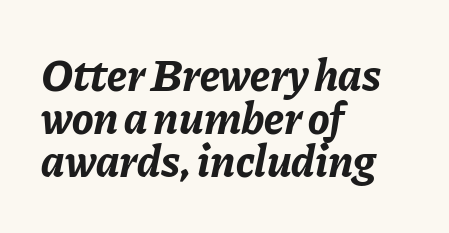
Just letters on the line, the space beneath them empty. The face used here is proportionally spaced, like ordinary book or web type. A dark, heavy texture on the line: the type is bold. These lines keep a tight, regular rhythm from letter to letter. Teacher's note: observe the even left margin — that is flush-left alignment.
